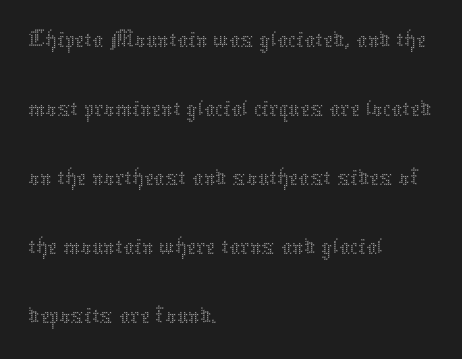
The image shows 54 px thin type, upright; set left-aligned, normal line spacing (1.28x), normal letter spacing, not underlined; medium stroke contrast and a medium x-height.
